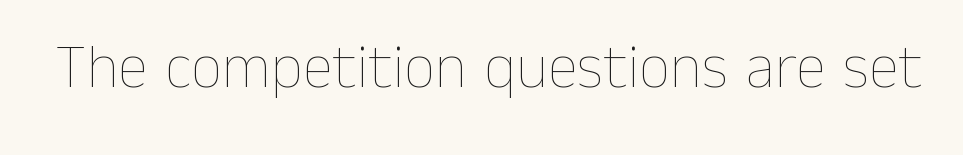
Q: Is the text bold? A: No.
Q: Is the text italic (slanted)? A: No, it is upright.
Q: Is the text underlined? A: No.
Q: Is the spacing between letters normal or unusually wide? A: Normal.
Q: Width (condensed, normal, or wide)? A: Normal.
Q: Stroke contrast? A: Low.
Q: x-height? A: Medium.
Q: Monospaced? A: No.
